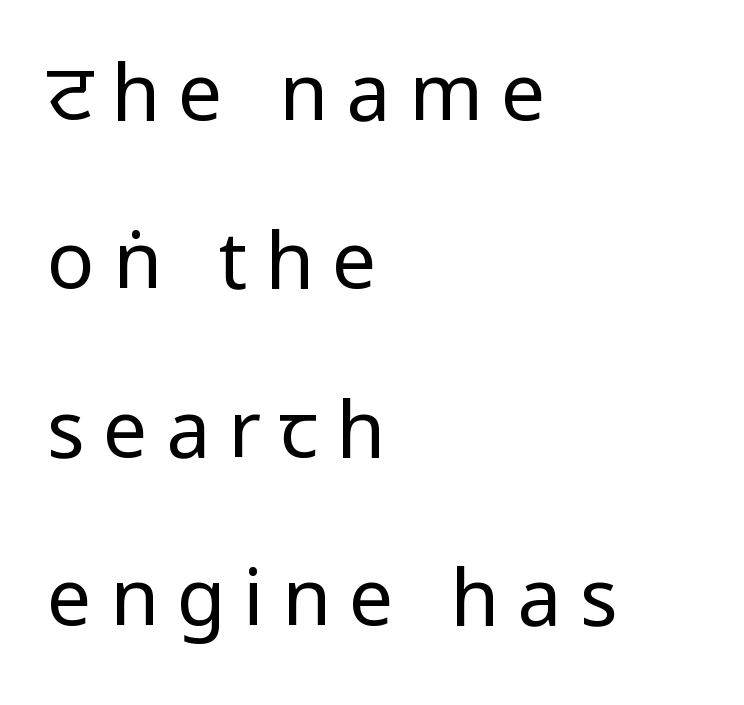
The image shows 79 px regular-weight, condensed sans-serif type, upright; set left-aligned, loose line spacing (2.13x), unusually wide letter spacing (+0.23 em), not underlined; low stroke contrast.
